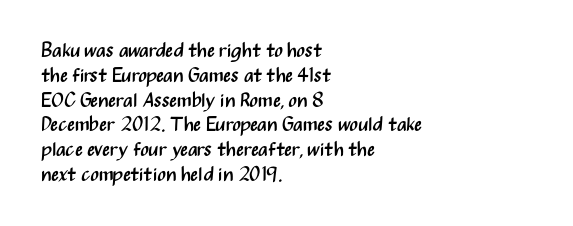
Q: Is the text bold? A: No.
Q: Is the text italic (slanted)? A: No, it is upright.
Q: Is the text underlined? A: No.
Q: How is the paragraph aligned? A: Left-aligned.
Q: Is the spacing between letters normal or unusually wide? A: Normal.
